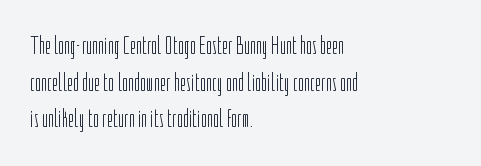
In CSS terms this would be text-align: left. The words here are not underlined. The font is comparable to plain body text, perhaps lighter. Every character sits straight up, as roman type does. The vertical gap from one line to the next is medium. Compared with typical body copy, the letter spacing here is the same.
